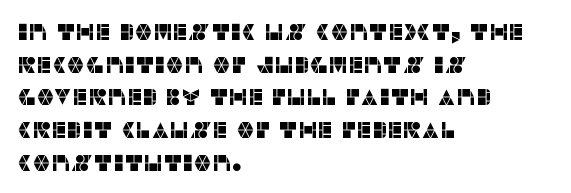
{"italic": "no", "underline": "no", "align": "left", "line_spacing": "normal", "line_spacing_ratio": 1.42, "letter_spacing": "normal", "letter_spacing_em": 0.0, "glyph_px": 23}
